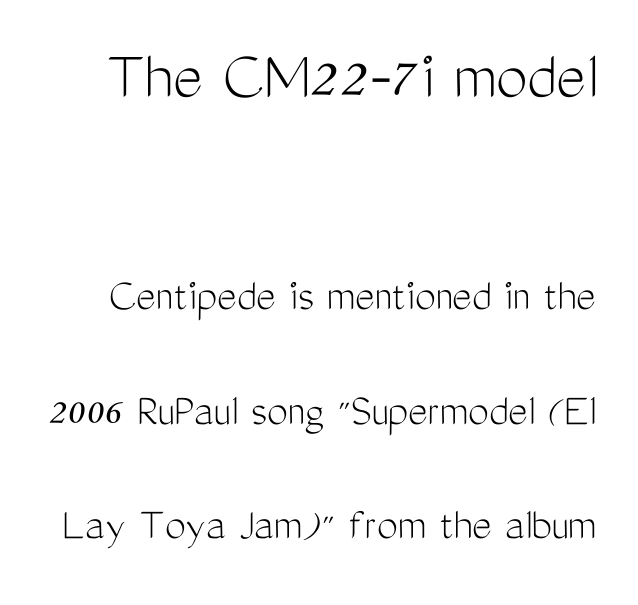
{"serif": "no", "italic": "no", "bold": "no", "weight": "light", "width": "condensed", "stroke_contrast": "medium", "x_height": "medium", "monospaced": "no", "underline": "no", "line_spacing": "loose", "line_spacing_ratio": 2.44, "letter_spacing": "normal", "letter_spacing_em": 0.0, "larger_block": "first", "size_ratio": 1.51, "glyph_px": 71}
